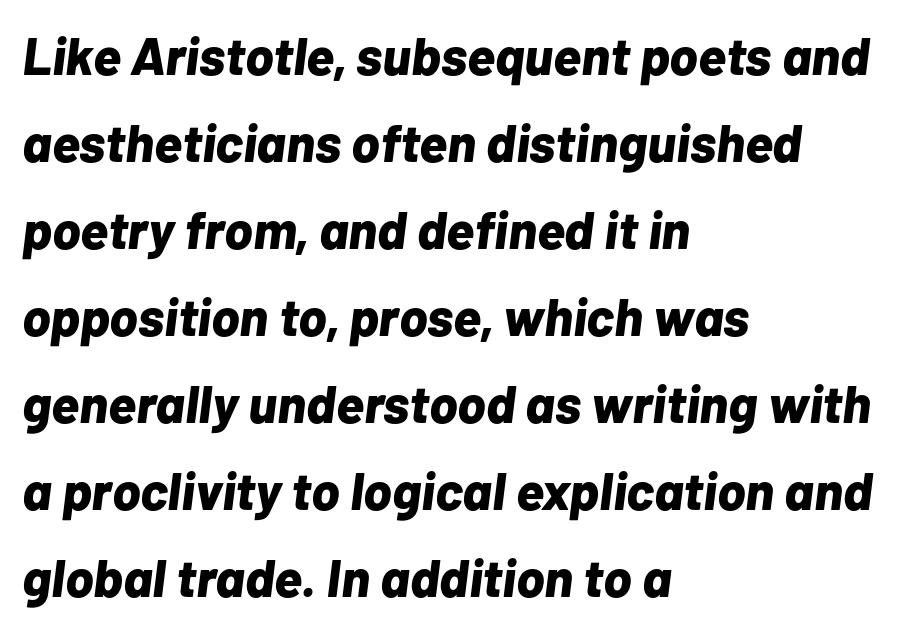
{"italic": "yes", "lean": "right", "slant_degrees": 7, "bold": "yes", "weight": "bold", "width": "normal", "stroke_contrast": "low", "x_height": "medium", "monospaced": "no", "underline": "no", "align": "left", "line_spacing": "normal", "line_spacing_ratio": 1.64, "letter_spacing": "normal", "letter_spacing_em": 0.0, "glyph_px": 53}
